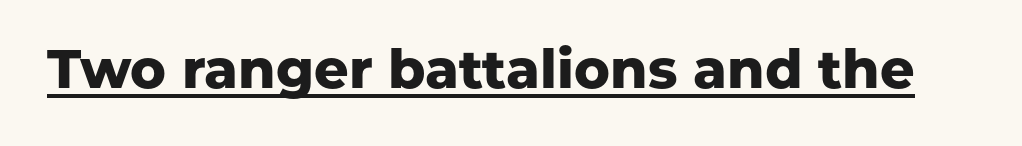
The passage shown is underscored from start to finish. The typesetting leans heavy: a genuine bold. Honestly, the letter spacing is just normal — you wouldn't notice it. Is there any slant? The stems are plumb.
